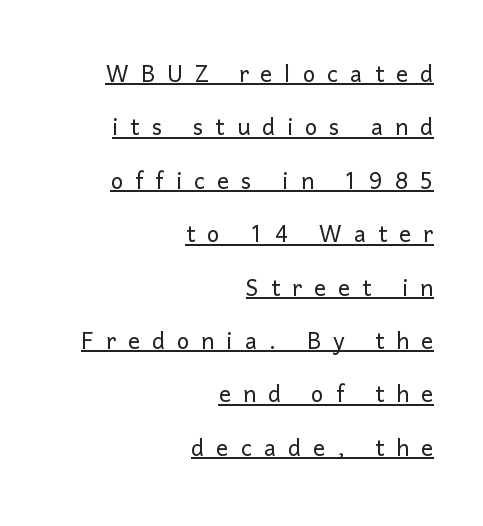
Q: Is the text bold? A: No.
Q: Is the text italic (slanted)? A: No, it is upright.
Q: Is the typeface a serif or a sans-serif typeface? A: Sans-serif.
Q: Is the text underlined? A: Yes.
Q: How is the paragraph aligned? A: Right-aligned.
Q: Is the spacing between letters normal or unusually wide? A: Unusually wide.
Q: Width (condensed, normal, or wide)? A: Normal.
Q: Stroke contrast? A: Low.
Q: x-height? A: Medium.
Q: Monospaced? A: No.
